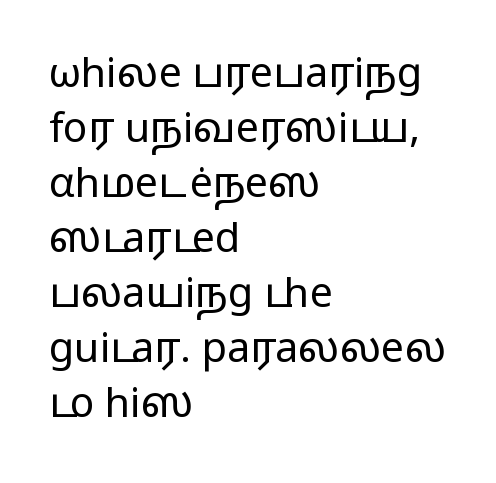
Q: Is the text bold? A: No.
Q: Is the text italic (slanted)? A: No, it is upright.
Q: Is the typeface a serif or a sans-serif typeface? A: Sans-serif.
Q: Is the text underlined? A: No.
Q: How is the paragraph aligned? A: Left-aligned.
Q: Is the spacing between letters normal or unusually wide? A: Normal.
Q: Is the spacing between lines tight, normal or loose? A: Normal.
Q: Width (condensed, normal, or wide)? A: Wide.
Q: Stroke contrast? A: Low.
Q: x-height? A: Medium.
Q: Monospaced? A: No.
